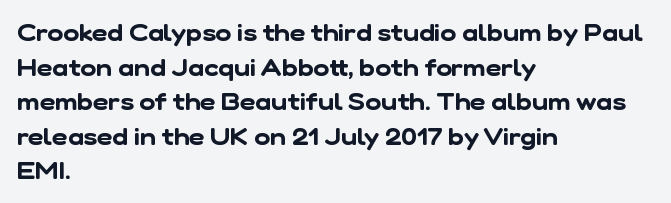
This sample uses plain, unmodified letter spacing. The text block is weighted toward the left margin, trailing off unevenly rightward. Letters rest on an invisible, unmarked baseline. Does the leading feel generous? No, just average.
